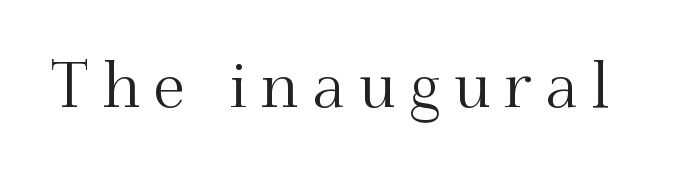
This sample uses expanded letter spacing, leaving extra air between glyphs. The string is rendered with underlining switched off. Yep, those are serifs on the letters. Posture: straight, roman, zero tilt.
